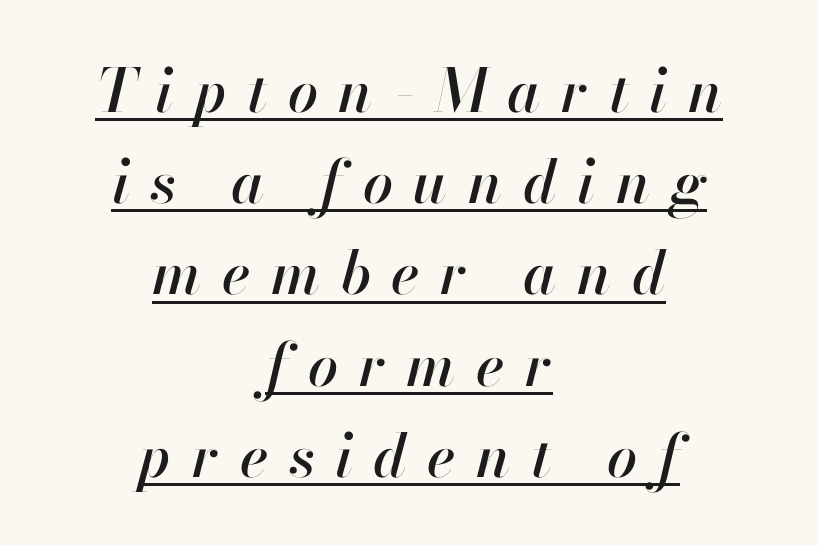
Q: Is the text italic (slanted)? A: Yes, it leans right by about 13 degrees.
Q: Is the text underlined? A: Yes.
Q: How is the paragraph aligned? A: Centered.
Q: Is the spacing between letters normal or unusually wide? A: Unusually wide.
Q: Is the spacing between lines tight, normal or loose? A: Normal.
Q: Width (condensed, normal, or wide)? A: Normal.
Q: Stroke contrast? A: High.
Q: x-height? A: Small.
Q: Monospaced? A: No.
